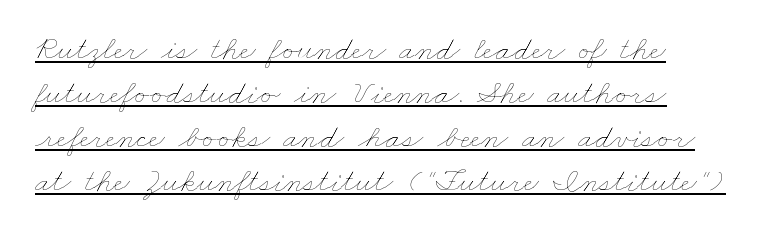
{"bold": "no", "weight": "thin", "width": "wide", "stroke_contrast": "low", "x_height": "small", "monospaced": "no", "underline": "yes", "line_spacing": "normal", "line_spacing_ratio": 1.29, "letter_spacing": "normal", "letter_spacing_em": 0.0, "glyph_px": 34}
